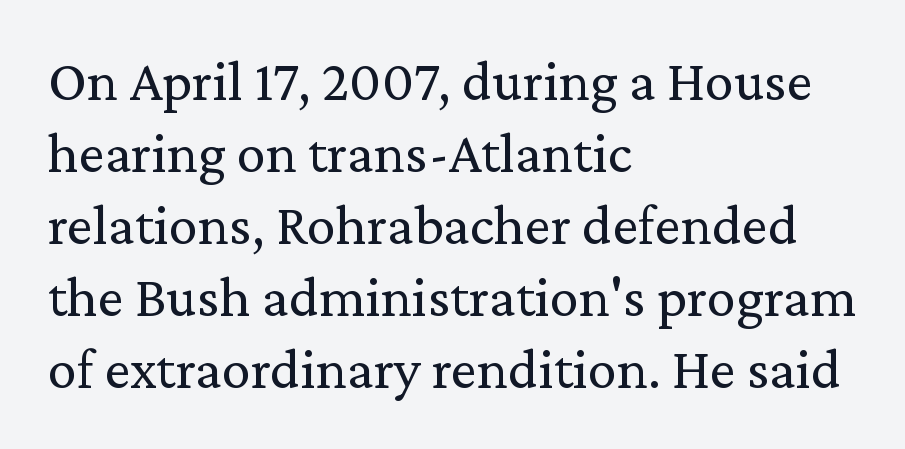
The image shows 58 px regular-weight serif type, upright; set left-aligned, line spacing 1.24x, normal letter spacing, not underlined; medium stroke contrast and a medium x-height.
